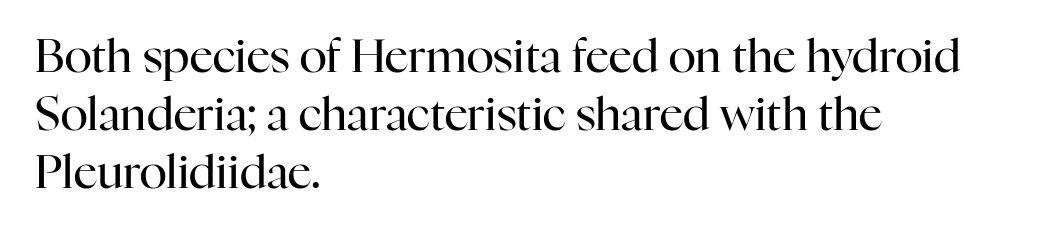
The image shows 46 px regular-weight serif type, upright; set left-aligned, normal line spacing (1.26x), normal letter spacing, not underlined; high stroke contrast and a medium x-height.
